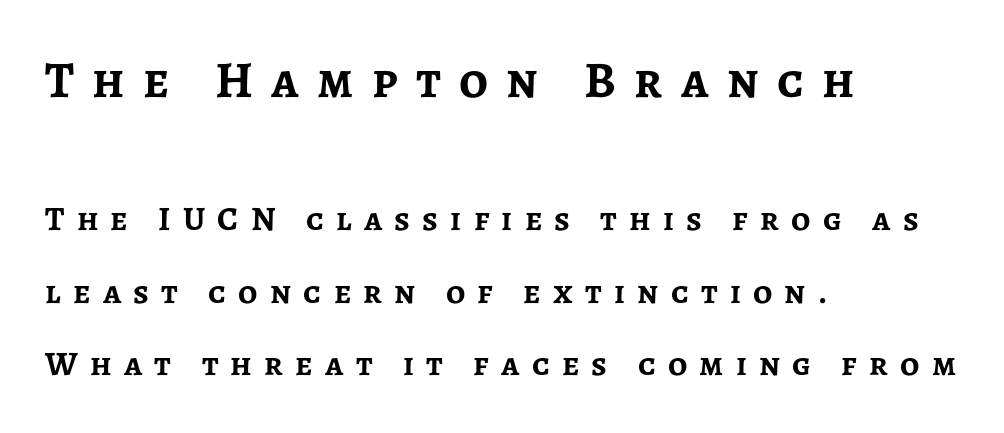
The image shows 51 px semibold sans-serif type, upright; set left-aligned, loose line spacing (2.14x), unusually wide letter spacing (+0.36 em), not underlined; the first (top) block is 1.5x larger; low stroke contrast and a medium x-height.
